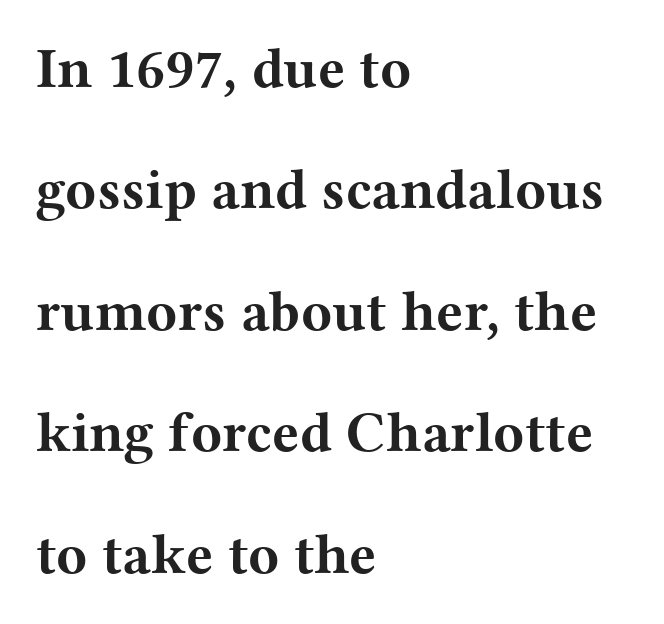
{"serif": "yes", "italic": "no", "bold": "yes", "weight": "bold", "width": "wide", "stroke_contrast": "medium", "x_height": "medium", "monospaced": "no", "underline": "no", "align": "left", "line_spacing": "loose", "line_spacing_ratio": 2.13, "letter_spacing": "normal", "letter_spacing_em": 0.0, "glyph_px": 57}
